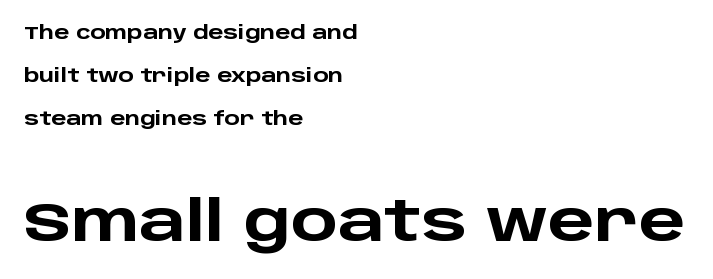
{"serif": "no", "italic": "no", "bold": "yes", "weight": "heavy", "width": "wide", "stroke_contrast": "low", "x_height": "large", "monospaced": "no", "underline": "no", "align": "left", "line_spacing": "loose", "line_spacing_ratio": 2.38, "letter_spacing": "normal", "letter_spacing_em": 0.0, "larger_block": "second", "size_ratio": 3.06, "glyph_px": 55}
